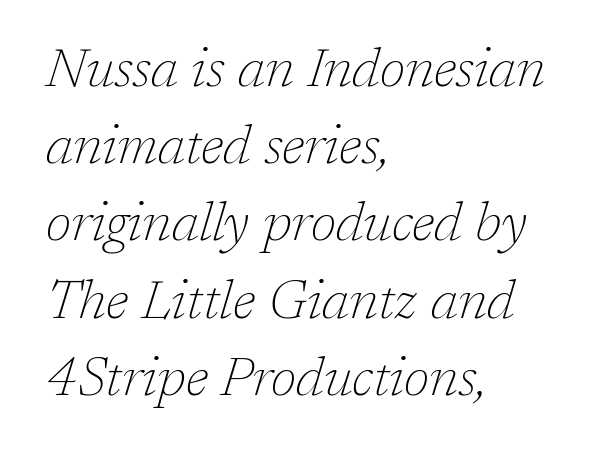
{"serif": "yes", "italic": "yes", "lean": "right", "slant_degrees": 17, "bold": "no", "weight": "thin", "width": "normal", "stroke_contrast": "low", "x_height": "medium", "monospaced": "no", "underline": "no", "align": "left", "line_spacing": "normal", "line_spacing_ratio": 1.43, "letter_spacing": "normal", "letter_spacing_em": 0.0, "glyph_px": 54}
